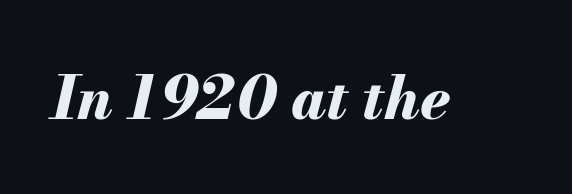
The words here are not underlined. Between one letter and the next there's only the usual sliver of space. These words are printed bold, with thick strokes throughout. Every character sits at an angle, as italics do. Proportional: the letters do not fall into vertical columns.
